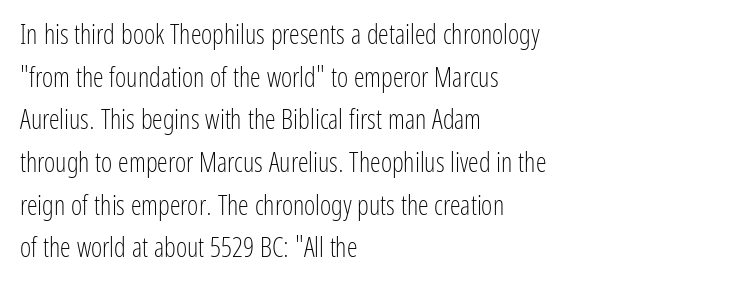
{"italic": "no", "bold": "no", "underline": "no", "align": "left", "line_spacing": "normal", "line_spacing_ratio": 1.58, "letter_spacing": "normal", "letter_spacing_em": 0.0, "glyph_px": 27}
